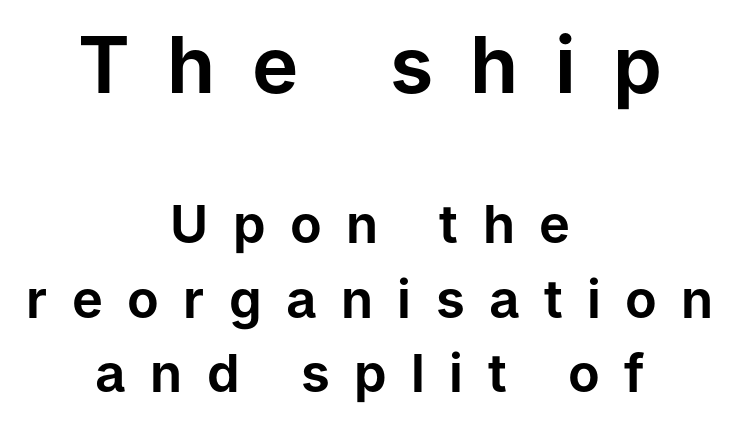
A typesetter would call this proportional, since set widths differ per character. Quick note: interline space is typical. The lines are quadded center. This sample uses a sans-serif face. If you squint, the top block still reads clearly — it's the larger of the two.
